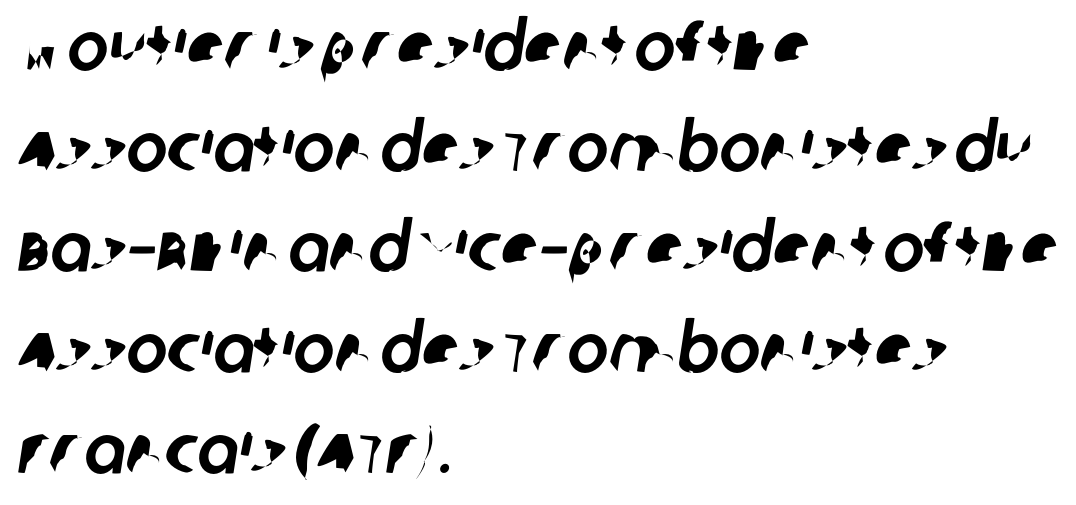
Q: Is the typeface a serif or a sans-serif typeface? A: Sans-serif.
Q: Is the text underlined? A: No.
Q: How is the paragraph aligned? A: Left-aligned.
Q: Is the spacing between letters normal or unusually wide? A: Normal.
Q: Is the spacing between lines tight, normal or loose? A: Normal.
Q: Width (condensed, normal, or wide)? A: Normal.
Q: Stroke contrast? A: Low.
Q: x-height? A: Large.
Q: Monospaced? A: No.
